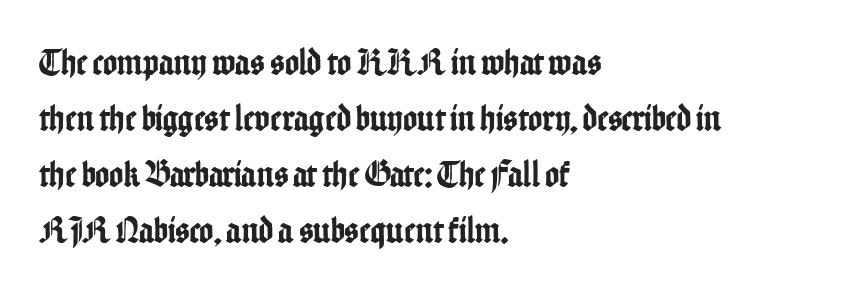
Q: Is the text italic (slanted)? A: No, it is upright.
Q: Is the typeface a serif or a sans-serif typeface? A: Sans-serif.
Q: Is the text underlined? A: No.
Q: How is the paragraph aligned? A: Left-aligned.
Q: Is the spacing between letters normal or unusually wide? A: Normal.
Q: Is the spacing between lines tight, normal or loose? A: Normal.
Q: Width (condensed, normal, or wide)? A: Condensed.
Q: Stroke contrast? A: Low.
Q: x-height? A: Medium.
Q: Monospaced? A: No.
